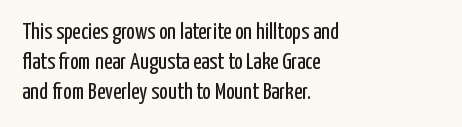
Teacher's note: observe the even left margin — that is flush-left alignment. Does extra space separate the letters? No, they use regular spacing. In terms of posture, this sample is upright. The glyphs are unaccompanied by any horizontal stroke below them. The lines sit at an ordinary, default distance from one another.
